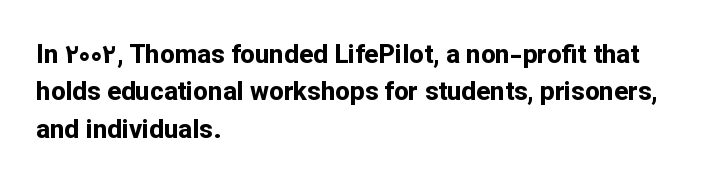
{"italic": "no", "bold": "yes", "underline": "no", "align": "left", "line_spacing": "normal", "line_spacing_ratio": 1.44, "letter_spacing": "normal", "letter_spacing_em": 0.0, "glyph_px": 26}
